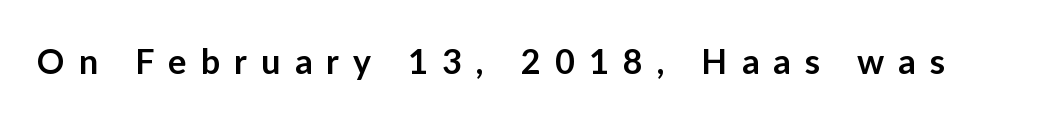
The image shows 34 px semibold sans-serif type, upright; set unusually wide letter spacing (+0.42 em), not underlined; low stroke contrast and a medium x-height.
